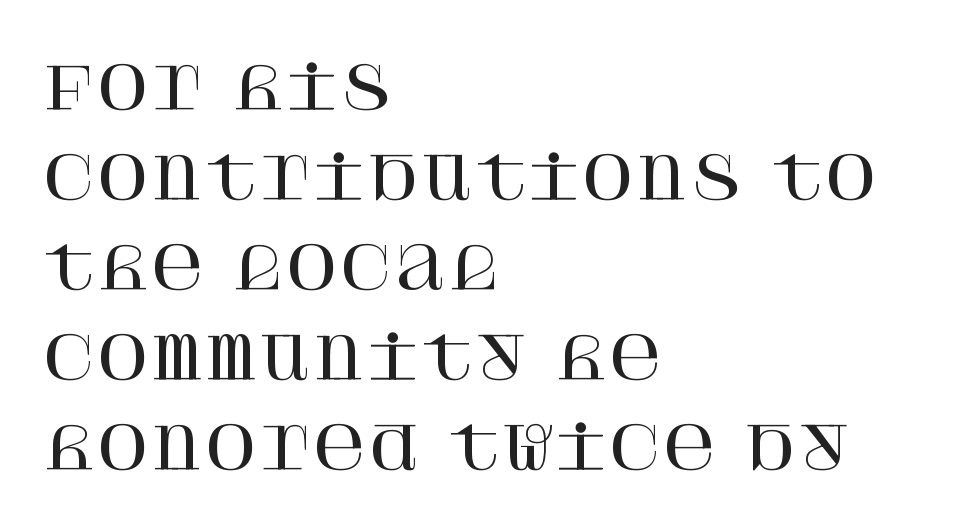
The image shows 58 px serif type, upright; set left-aligned, normal line spacing (1.55x), normal letter spacing, not underlined; high stroke contrast and a large x-height.
